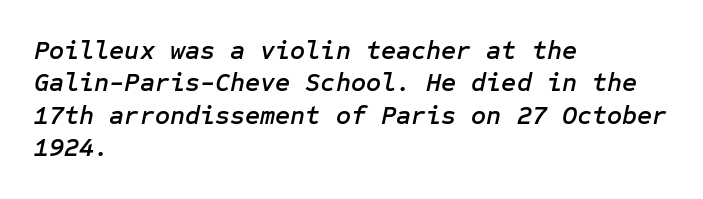
Q: Is the text italic (slanted)? A: Yes, it leans right by about 12 degrees.
Q: Is the text underlined? A: No.
Q: How is the paragraph aligned? A: Left-aligned.
Q: Is the spacing between letters normal or unusually wide? A: Normal.
Q: Is the spacing between lines tight, normal or loose? A: Normal.
